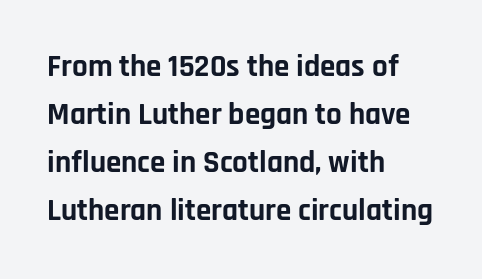
The letters advance in unequal steps, a hallmark of proportional type. Serif or sans? Sans — the stroke terminals are bare. The axis of the letterforms is exactly vertical. Anything drawn beneath the words? Only blank space. Rows of type keep a routine distance in the vertical direction.
